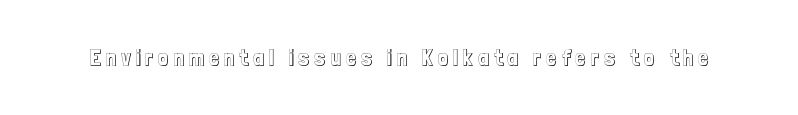
Short note: letters widely spaced. Characters remain perfectly vertical along every line. Quick note: underline off.
